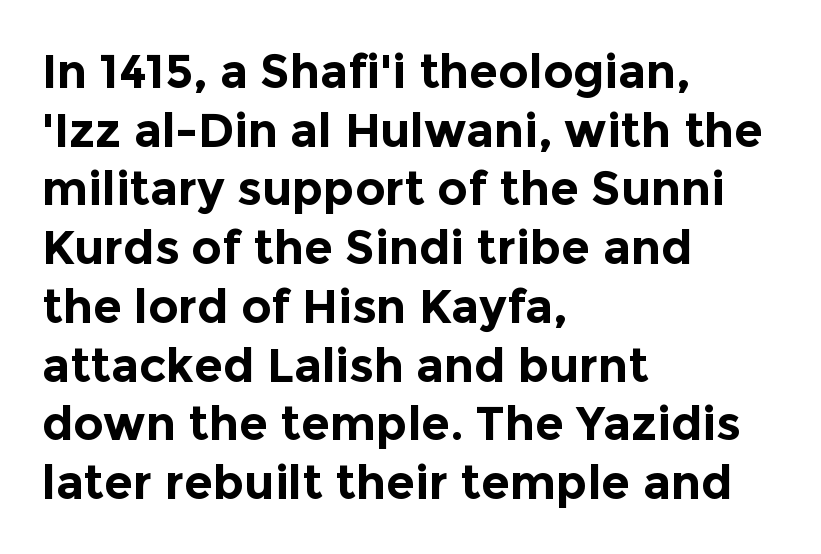
Short note: letters normally spaced. The glyphs are unaccompanied by any horizontal stroke below them. Left-aligned paragraph, ragged on the right. The rendering uses natural spacing where letterforms have individual widths. It's the straight-up-and-down kind of type.
